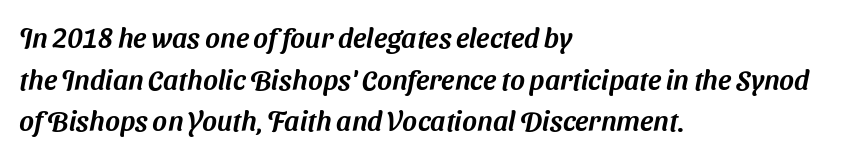
The image shows 28 px sans-serif type; set left-aligned, normal line spacing (1.49x), normal letter spacing, not underlined; medium stroke contrast and a medium x-height.
